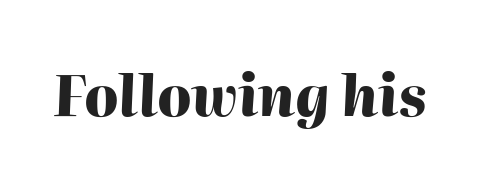
The image shows 56 px heavy type, italic (leaning right); set normal letter spacing, not underlined; high stroke contrast and a medium x-height.
